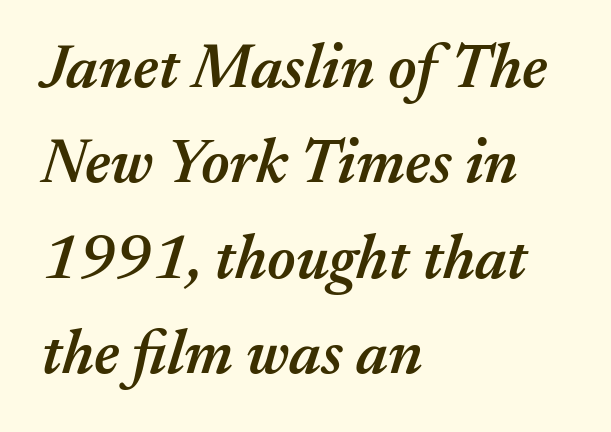
The image shows 62 px semibold type, italic (leaning right); set left-aligned, normal line spacing (1.54x), normal letter spacing, not underlined; medium stroke contrast and a medium x-height.
